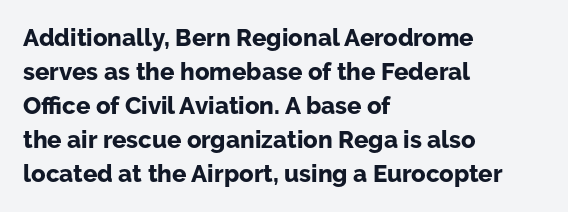
The passage shown stacks its lines at a standard gap. These lines keep a tight, regular rhythm from letter to letter. Descenders hang freely into open space. The sample has been set heavy, in full bold. Leftover space on each line is placed entirely after the last word. Nope, not italic — everything's standing straight.
